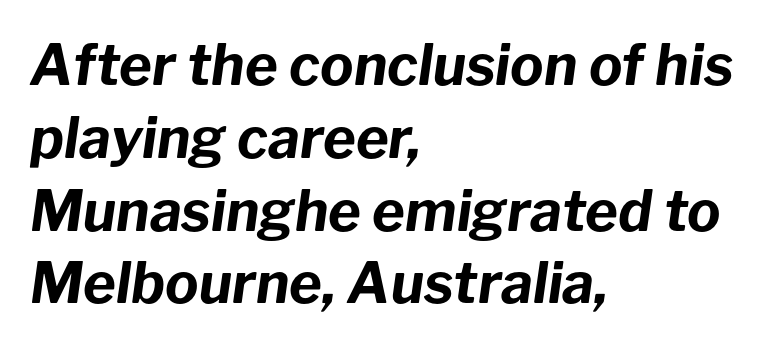
The axis of the letterforms is tilted away from vertical. Does the leading feel generous? No, just average. The letters advance in unequal steps, a hallmark of proportional type. Honestly, there is no underline to notice here at all.
